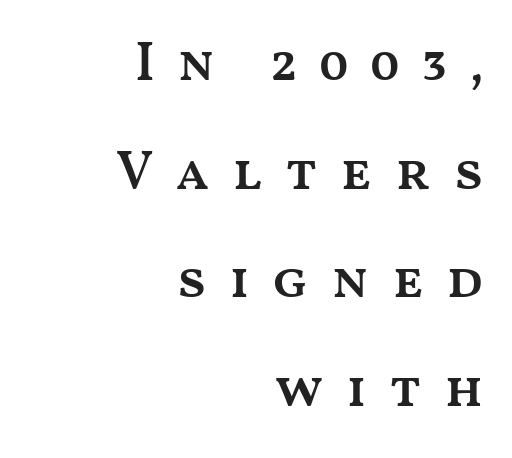
{"italic": "no", "bold": "semi", "weight": "semibold", "width": "wide", "stroke_contrast": "medium", "x_height": "medium", "monospaced": "no", "underline": "no", "align": "right", "line_spacing": "loose", "line_spacing_ratio": 2.01, "letter_spacing": "wide", "letter_spacing_em": 0.41, "glyph_px": 54}
